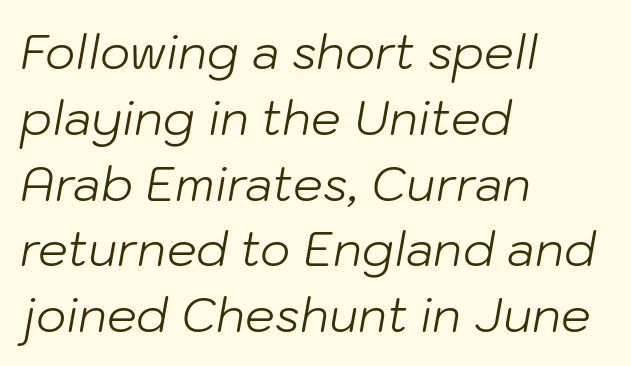
{"italic": "yes", "lean": "right", "slant_degrees": 10, "bold": "no", "weight": "light", "width": "normal", "stroke_contrast": "low", "x_height": "medium", "monospaced": "no", "underline": "no", "align": "left", "line_spacing": "normal", "line_spacing_ratio": 1.4, "letter_spacing": "normal", "letter_spacing_em": 0.0, "glyph_px": 47}
